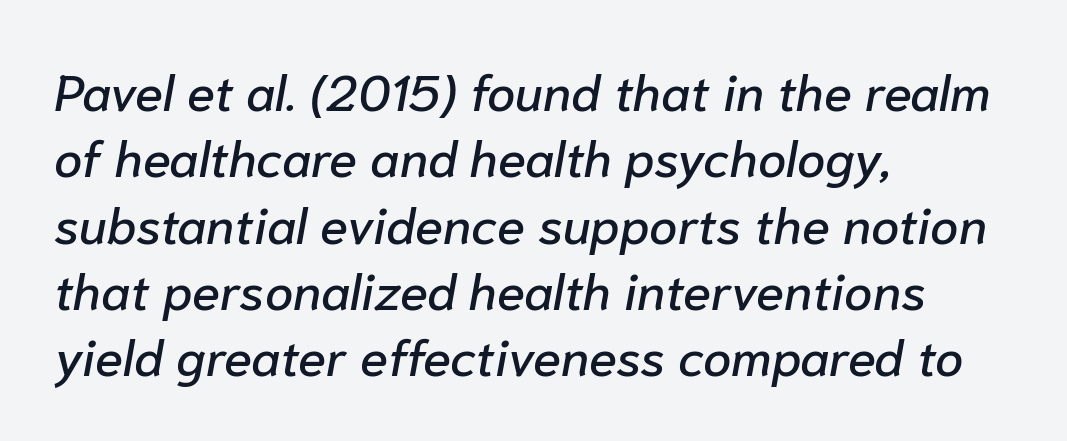
The image shows 51 px text type, italic (leaning right); set left-aligned, normal line spacing (1.3x), normal letter spacing, not underlined; low stroke contrast and a medium x-height.
